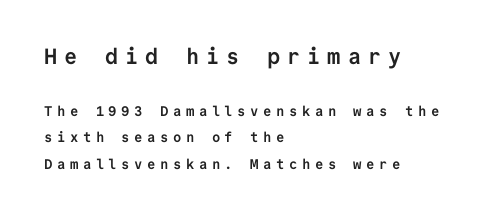
Caption: multi-line text, flush left, ragged right. A typesetter would call this heavily tracked-out type. The rendering shrinks the type as you move from the upper chunk to the lower. This sample uses an upright cut, with every glyph sitting square on the baseline. The area under the type is left untouched.
